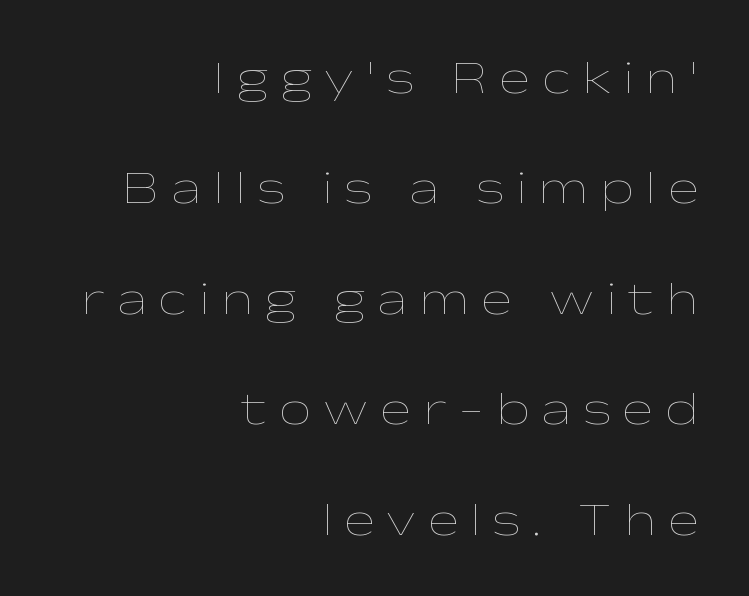
{"italic": "no", "bold": "no", "weight": "thin", "width": "wide", "stroke_contrast": "low", "x_height": "medium", "monospaced": "no", "underline": "no", "align": "right", "line_spacing": "loose", "line_spacing_ratio": 2.4, "letter_spacing": "wide", "letter_spacing_em": 0.26, "glyph_px": 46}
